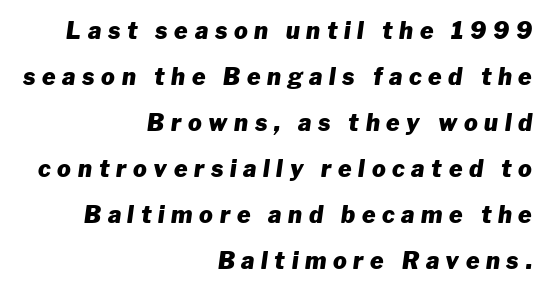
{"italic": "yes", "lean": "right", "slant_degrees": 8, "bold": "yes", "underline": "no", "align": "right", "line_spacing": "loose", "line_spacing_ratio": 2.0, "letter_spacing": "wide", "letter_spacing_em": 0.29, "glyph_px": 23}
